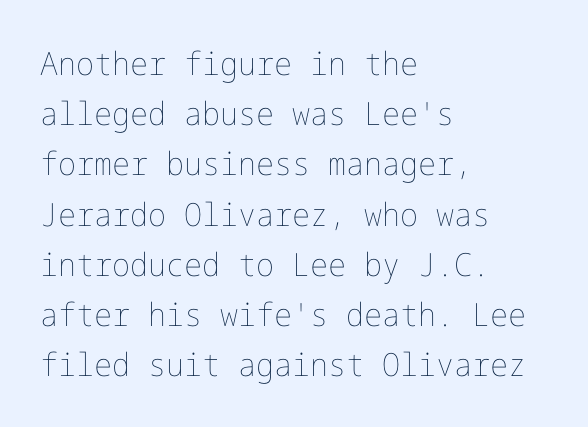
Q: Is the text bold? A: No.
Q: Is the text italic (slanted)? A: No, it is upright.
Q: Is the text underlined? A: No.
Q: How is the paragraph aligned? A: Left-aligned.
Q: Is the spacing between letters normal or unusually wide? A: Normal.
Q: Is the spacing between lines tight, normal or loose? A: Normal.
Q: Width (condensed, normal, or wide)? A: Normal.
Q: Stroke contrast? A: Low.
Q: x-height? A: Medium.
